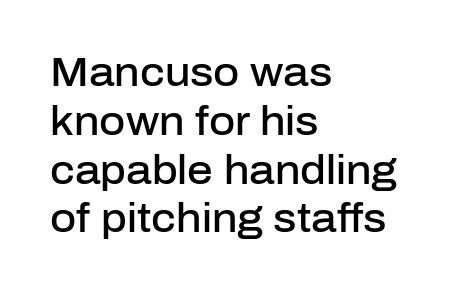
The image shows 40 px semibold sans-serif type, upright; set left-aligned, line spacing 1.22x, normal letter spacing, not underlined; low stroke contrast and a medium x-height.
